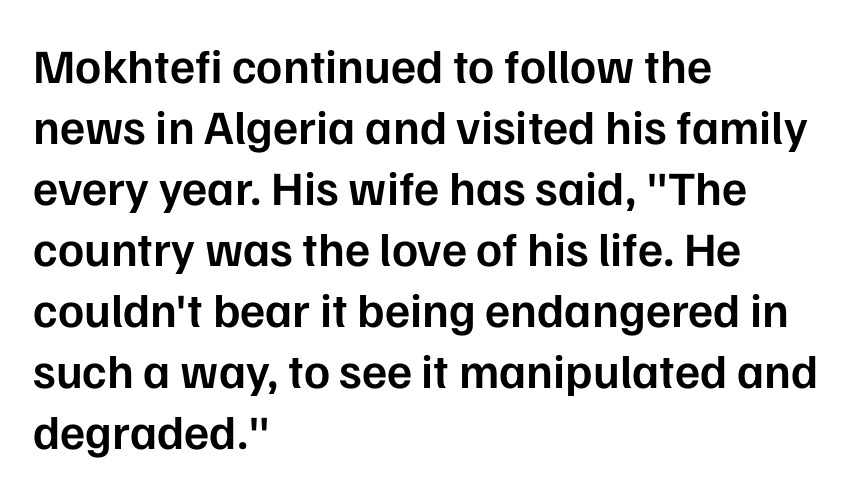
Q: Is the text bold? A: Semi-bold.
Q: Is the text italic (slanted)? A: No, it is upright.
Q: Is the typeface a serif or a sans-serif typeface? A: Sans-serif.
Q: Is the text underlined? A: No.
Q: How is the paragraph aligned? A: Left-aligned.
Q: Is the spacing between letters normal or unusually wide? A: Normal.
Q: Is the spacing between lines tight, normal or loose? A: Normal.
Q: Width (condensed, normal, or wide)? A: Normal.
Q: Stroke contrast? A: Low.
Q: x-height? A: Medium.
Q: Monospaced? A: No.
